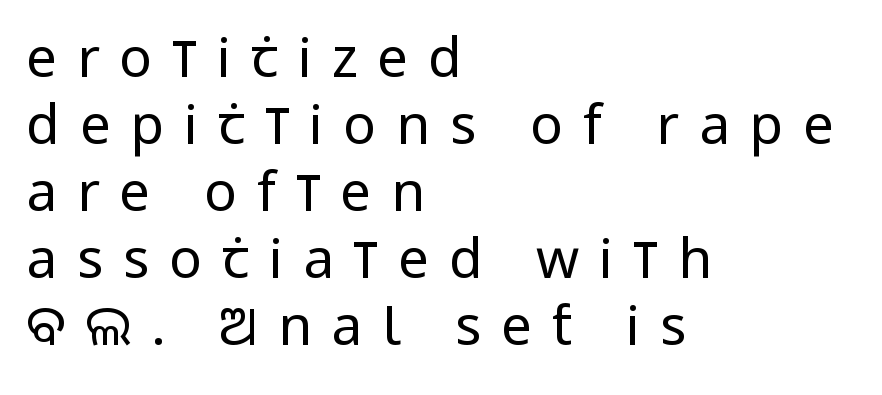
The image shows 55 px regular-weight, condensed sans-serif type, upright; set left-aligned, line spacing 1.22x, unusually wide letter spacing (+0.36 em), not underlined; low stroke contrast and a large x-height.
